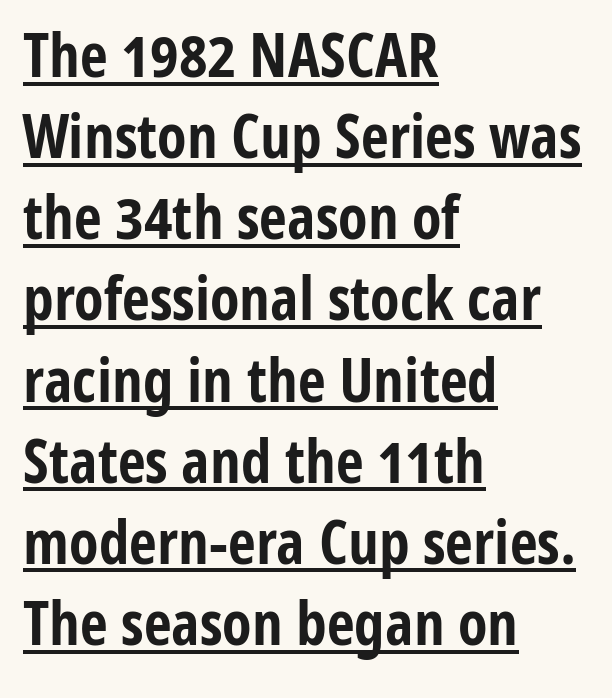
Q: Is the text bold? A: Yes.
Q: Is the text italic (slanted)? A: No, it is upright.
Q: Is the typeface a serif or a sans-serif typeface? A: Sans-serif.
Q: Is the text underlined? A: Yes.
Q: How is the paragraph aligned? A: Left-aligned.
Q: Is the spacing between letters normal or unusually wide? A: Normal.
Q: Is the spacing between lines tight, normal or loose? A: Normal.
Q: Width (condensed, normal, or wide)? A: Condensed.
Q: Stroke contrast? A: Low.
Q: x-height? A: Medium.
Q: Monospaced? A: No.
